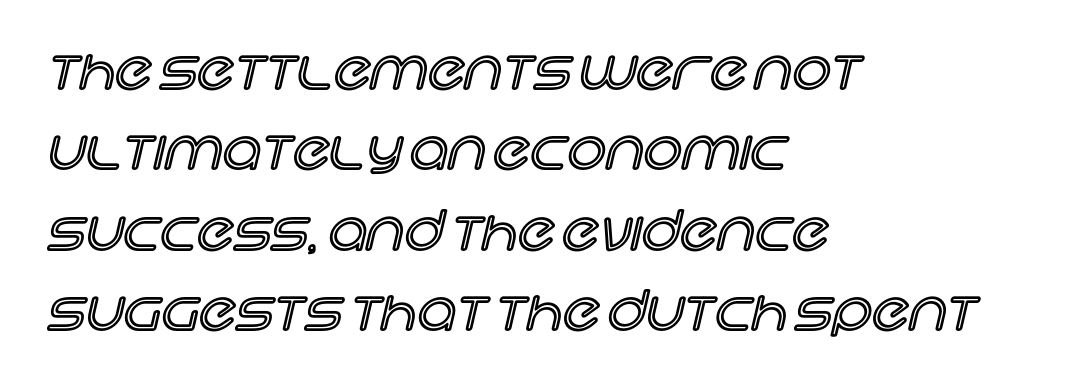
A typesetter would call this leading conventional body-copy spacing. The passage is arranged the way most books set body copy — flush left. Here the designer chose a conventional face with non-uniform glyph widths. Nothing unusual about the tracking: characters are spaced as the font intends.
